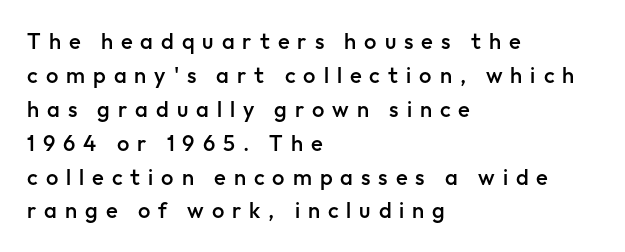
{"italic": "no", "bold": "semi", "underline": "no", "align": "left", "line_spacing": "normal", "line_spacing_ratio": 1.54, "letter_spacing": "wide", "letter_spacing_em": 0.36, "glyph_px": 22}
